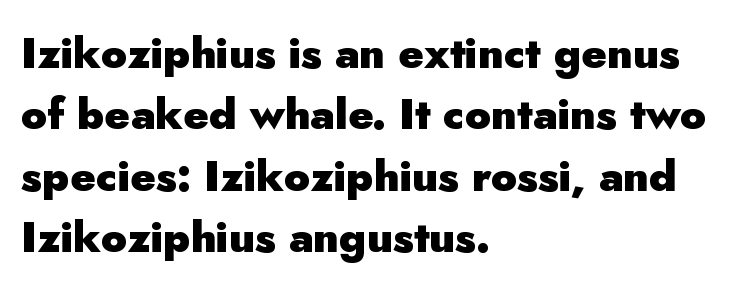
The image shows 43 px heavy sans-serif type, upright; set left-aligned, normal line spacing (1.43x), normal letter spacing, not underlined; low stroke contrast and a small x-height.
